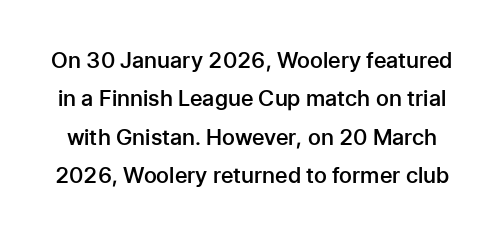
{"italic": "no", "bold": "semi", "underline": "no", "line_spacing_ratio": 1.75, "letter_spacing": "normal", "letter_spacing_em": 0.0, "glyph_px": 22}
